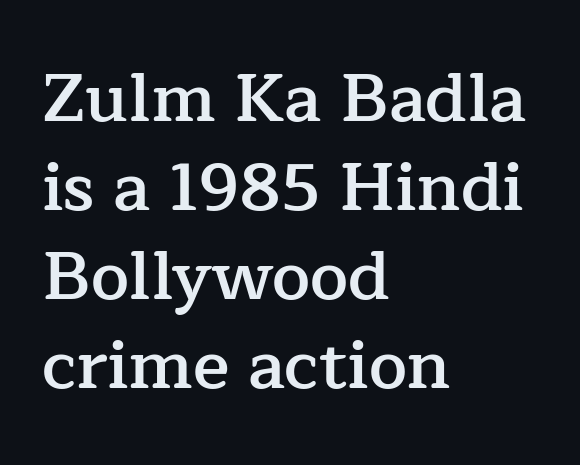
Descenders hang freely into open space. Regular leading. Stems and bowls a touch heavier than normal — semibold. Caption: multi-line text, flush left, ragged right.
